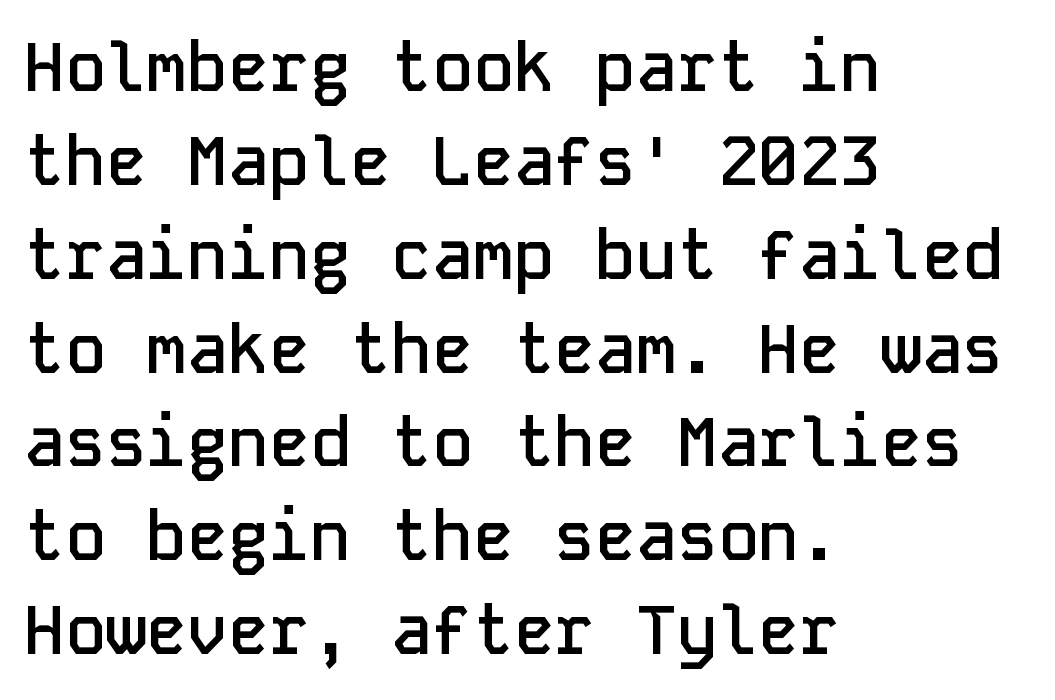
{"serif": "no", "italic": "no", "bold": "semi", "weight": "semibold", "width": "normal", "stroke_contrast": "low", "x_height": "medium", "monospaced": "yes", "underline": "no", "align": "left", "line_spacing": "normal", "line_spacing_ratio": 1.38, "letter_spacing": "normal", "letter_spacing_em": 0.0, "glyph_px": 68}
